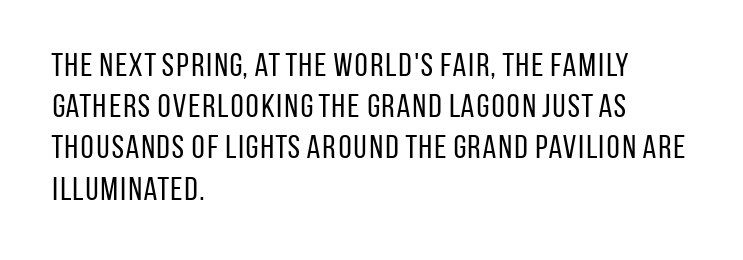
You could not count columns in this text — the font is proportionally spaced. Rows of type keep a routine distance in the vertical direction. Nothing heavy about these letters — not bold at all. Does the copy run flush right? No — it runs flush left. Notice how the stems are strictly vertical — no italics here.
